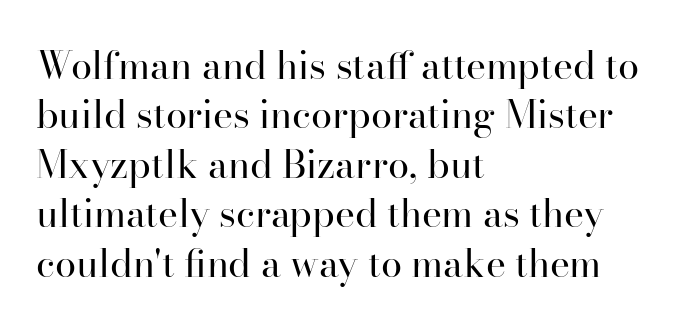
{"serif": "yes", "italic": "no", "bold": "no", "weight": "regular", "width": "normal", "stroke_contrast": "high", "x_height": "small", "monospaced": "no", "underline": "no", "align": "left", "line_spacing": "normal", "line_spacing_ratio": 1.3, "letter_spacing": "normal", "letter_spacing_em": 0.0, "glyph_px": 38}
